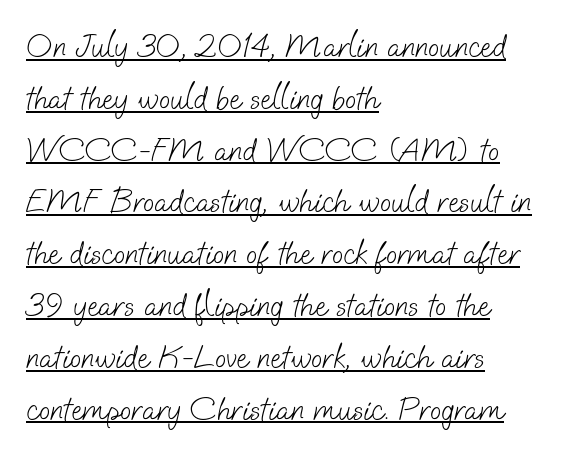
{"serif": "no", "bold": "no", "weight": "light", "width": "normal", "stroke_contrast": "low", "x_height": "small", "monospaced": "no", "underline": "yes", "align": "left", "line_spacing": "normal", "line_spacing_ratio": 1.57, "letter_spacing": "normal", "letter_spacing_em": 0.0, "glyph_px": 33}
